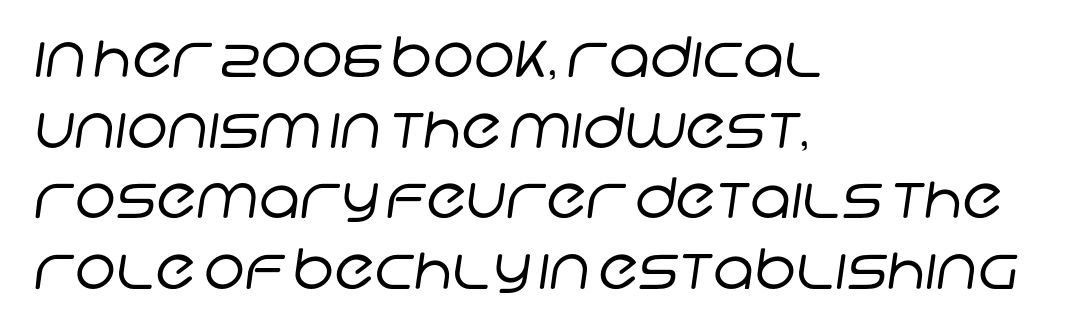
Examine the stroke ends and you'll find no serifs. The zone under the glyphs is completely vacant. Character widths vary here, with narrow letters taking less room than wide ones. These lines stack with their left ends in a neat column. Honestly, the row spacing looks completely unremarkable. These lines keep a tight, regular rhythm from letter to letter.
